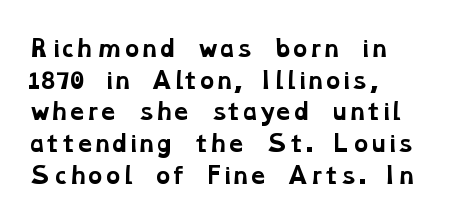
Q: Is the text bold? A: Yes.
Q: Is the text underlined? A: No.
Q: How is the paragraph aligned? A: Left-aligned.
Q: Is the spacing between letters normal or unusually wide? A: Normal.
Q: Is the spacing between lines tight, normal or loose? A: Normal.
